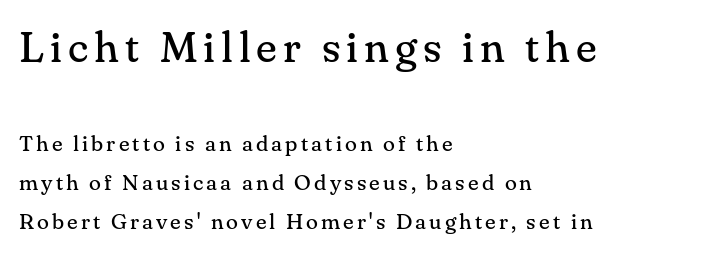
The image shows 43 px regular-weight serif type, upright; set left-aligned, line spacing 1.76x, not underlined; the first (top) block is 1.95x larger; medium stroke contrast and a small x-height.
